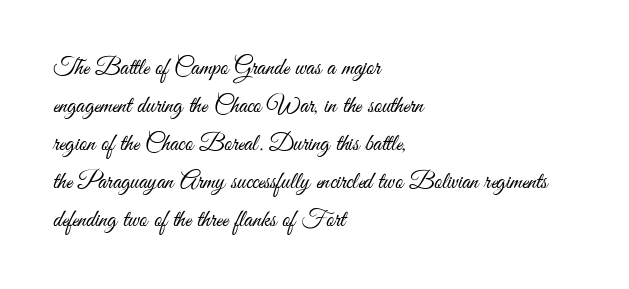
Caption: standard tracking, unaltered. How would I describe the line gaps? Plain and ordinary. The typeface has the unassuming heft of standard copy or less. The lines are quadded left.
